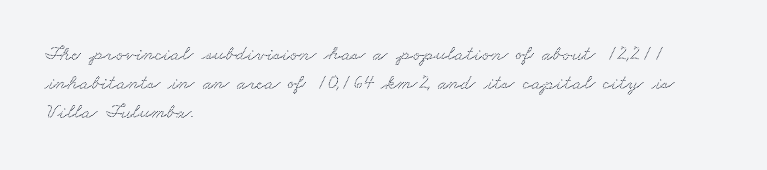
Q: Is the text underlined? A: No.
Q: How is the paragraph aligned? A: Left-aligned.
Q: Is the spacing between letters normal or unusually wide? A: Normal.
Q: Is the spacing between lines tight, normal or loose? A: Normal.
